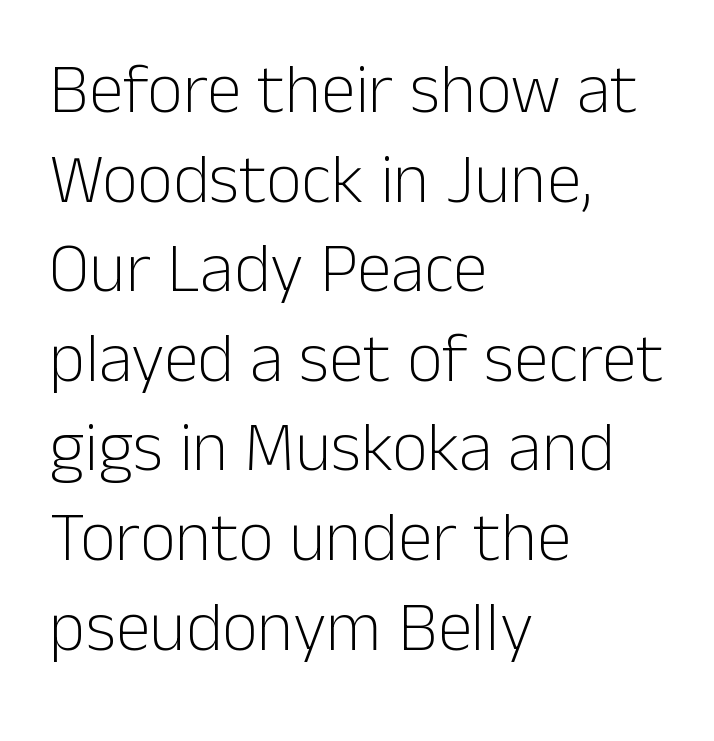
The designer went with a sans here, leaving each stem footless. The space between consecutive lines is moderate. These lines were composed using upright roman letters. A bare baseline throughout the passage. Summary of weight: not heavy and not bold.
